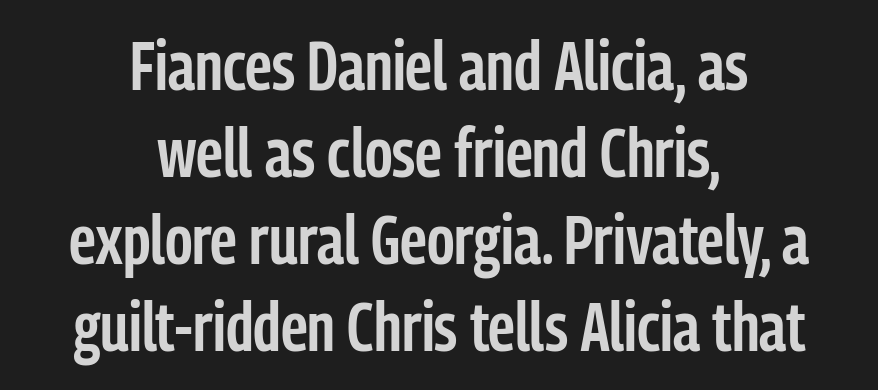
The image shows 69 px semibold, condensed sans-serif type, upright; set centered, normal line spacing (1.26x), normal letter spacing, not underlined; low stroke contrast and a medium x-height.
